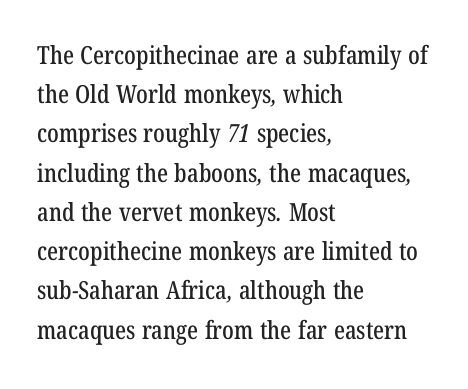
The image shows 25 px text type; set left-aligned, normal line spacing (1.57x), normal letter spacing, not underlined.
